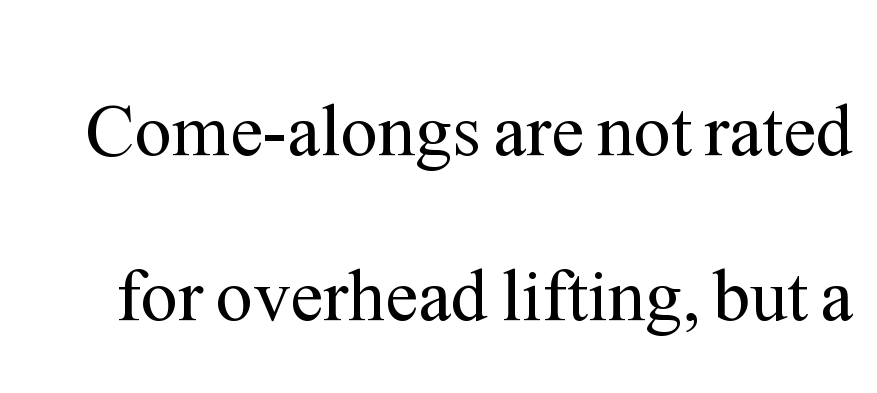
Q: Is the text bold? A: No.
Q: Is the text italic (slanted)? A: No, it is upright.
Q: Is the typeface a serif or a sans-serif typeface? A: Serif.
Q: Is the text underlined? A: No.
Q: Is the spacing between letters normal or unusually wide? A: Normal.
Q: Is the spacing between lines tight, normal or loose? A: Loose.
Q: Width (condensed, normal, or wide)? A: Normal.
Q: Stroke contrast? A: Medium.
Q: x-height? A: Medium.
Q: Monospaced? A: No.
